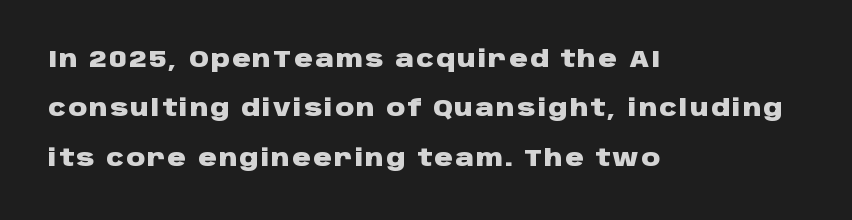
{"italic": "no", "bold": "yes", "underline": "no", "align": "left", "line_spacing": "loose", "line_spacing_ratio": 2.15, "glyph_px": 23}
